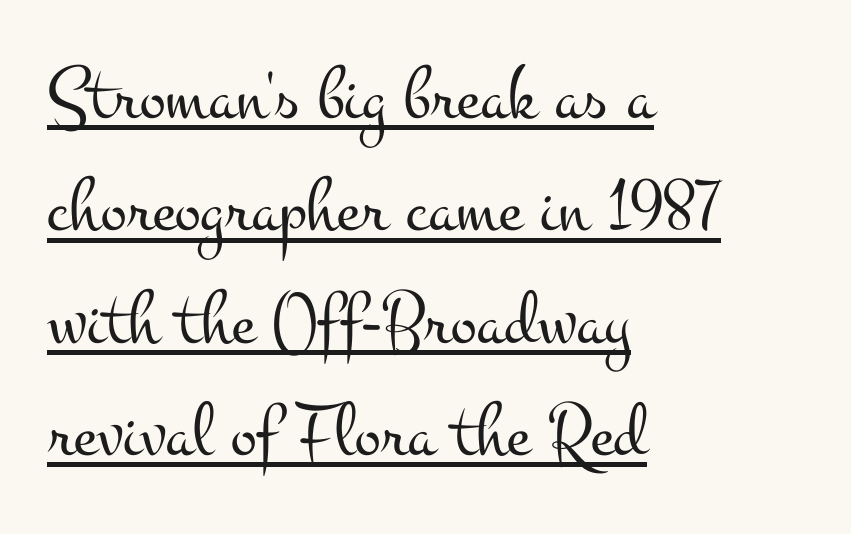
{"bold": "no", "weight": "light", "width": "wide", "stroke_contrast": "medium", "x_height": "small", "monospaced": "no", "underline": "yes", "align": "left", "line_spacing": "normal", "line_spacing_ratio": 1.44, "letter_spacing": "normal", "letter_spacing_em": 0.0, "glyph_px": 78}
